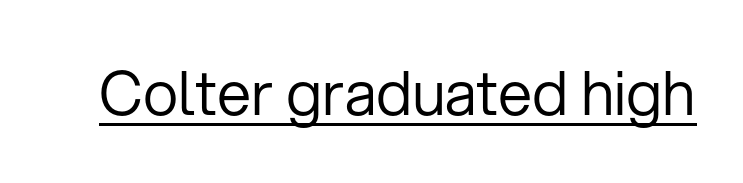
Q: Is the text bold? A: No.
Q: Is the text italic (slanted)? A: No, it is upright.
Q: Is the typeface a serif or a sans-serif typeface? A: Sans-serif.
Q: Is the text underlined? A: Yes.
Q: Is the spacing between letters normal or unusually wide? A: Normal.
Q: Width (condensed, normal, or wide)? A: Normal.
Q: Stroke contrast? A: Low.
Q: x-height? A: Medium.
Q: Monospaced? A: No.
